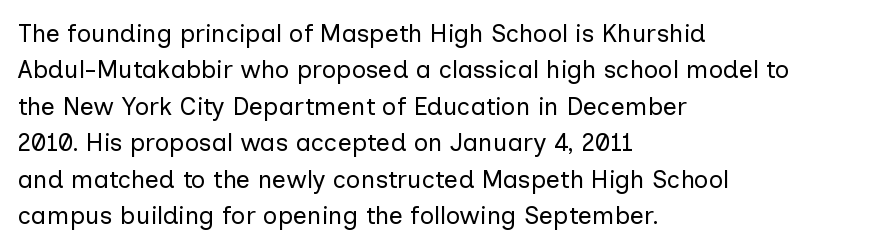
{"italic": "no", "bold": "no", "underline": "no", "align": "left", "line_spacing": "normal", "line_spacing_ratio": 1.46, "letter_spacing": "normal", "letter_spacing_em": 0.0, "glyph_px": 25}
